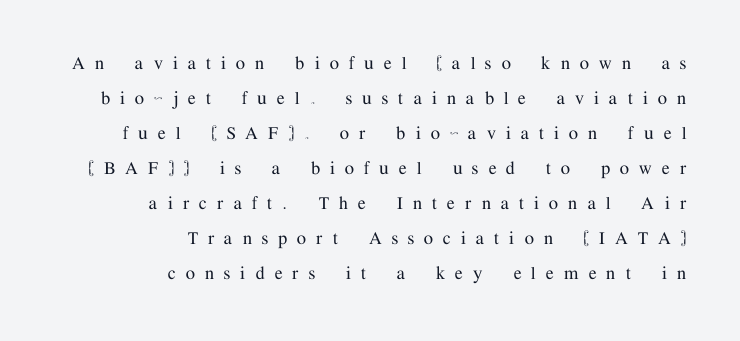
The image shows 21 px text type, upright; set right-aligned, normal line spacing (1.67x), unusually wide letter spacing (+0.49 em), not underlined.
